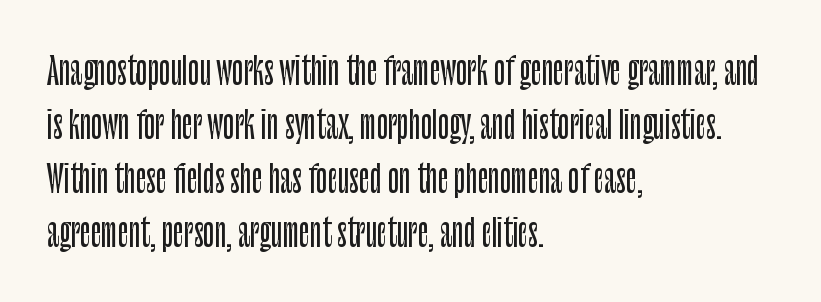
The image shows 37 px condensed sans-serif type, upright; set left-aligned, normal line spacing (1.46x), normal letter spacing, not underlined; low stroke contrast and a large x-height.
